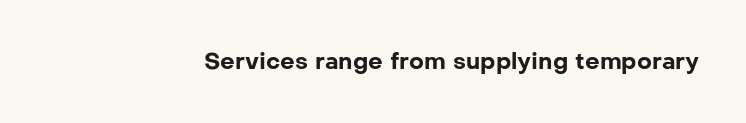
{"italic": "no", "bold": "yes", "underline": "no", "letter_spacing": "normal", "letter_spacing_em": 0.0, "glyph_px": 23}
